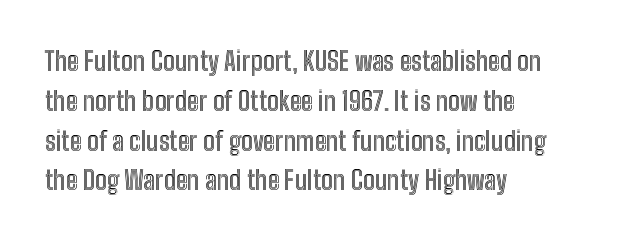
The image shows 26 px text type, upright; set left-aligned, normal line spacing (1.53x), normal letter spacing, not underlined.
